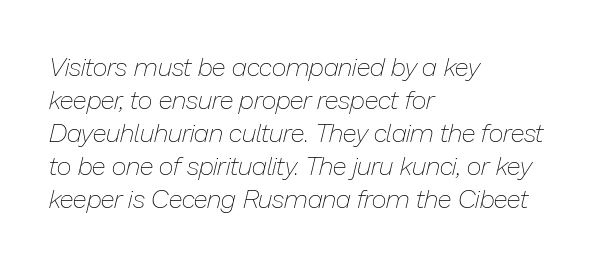
The image shows 26 px text type, italic (leaning right); set left-aligned, normal line spacing (1.27x), normal letter spacing, not underlined.
